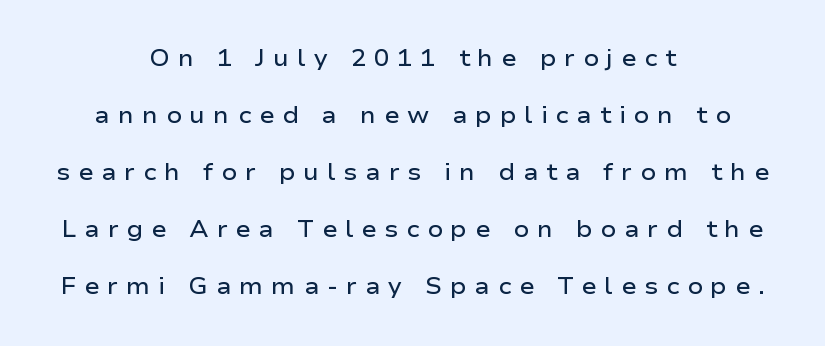
Caption: multi-line text, centered on the measure. The type sits square on the baseline with zero lean. Whoever set this chose breathing room over compactness in the vertical rhythm. Tracking value appears strongly positive — letters spread wide. Emphasis by weight is partial: semibold. Quick note: underline off.
